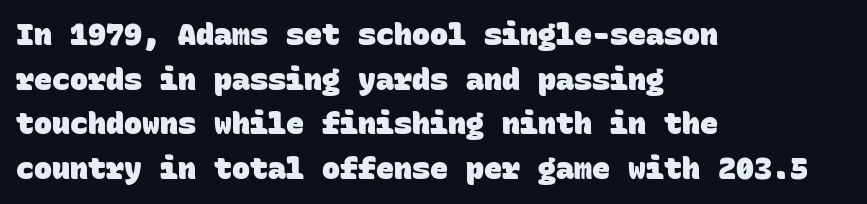
The image shows 30 px heavy sans-serif type, monospaced; set left-aligned, normal line spacing (1.49x), normal letter spacing, not underlined; low stroke contrast and a large x-height.
